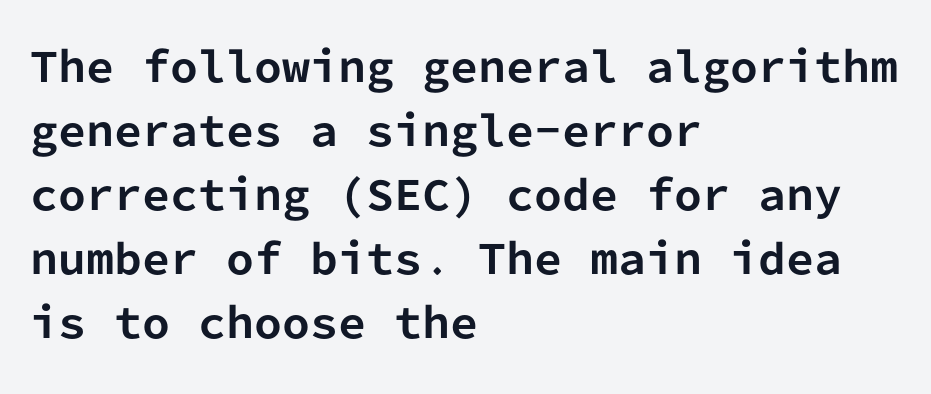
Q: Is the text bold? A: Yes.
Q: Is the text italic (slanted)? A: No, it is upright.
Q: Is the typeface a serif or a sans-serif typeface? A: Sans-serif.
Q: Is the text underlined? A: No.
Q: How is the paragraph aligned? A: Left-aligned.
Q: Is the spacing between letters normal or unusually wide? A: Normal.
Q: Is the spacing between lines tight, normal or loose? A: Normal.
Q: Width (condensed, normal, or wide)? A: Normal.
Q: Stroke contrast? A: Low.
Q: x-height? A: Medium.
Q: Monospaced? A: Yes.
